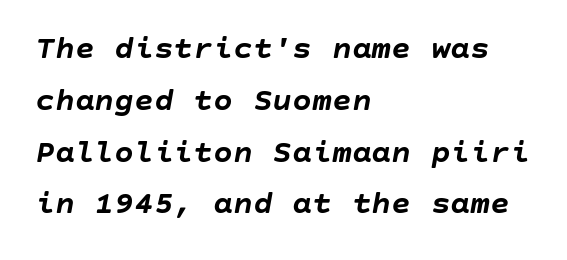
The image shows 33 px semibold type, italic (leaning right); set left-aligned, normal line spacing (1.57x), normal letter spacing, not underlined; low stroke contrast and a large x-height.
